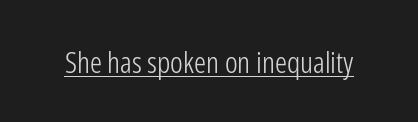
{"serif": "no", "italic": "no", "bold": "no", "weight": "light", "width": "condensed", "stroke_contrast": "low", "x_height": "medium", "monospaced": "no", "underline": "yes", "letter_spacing": "normal", "letter_spacing_em": 0.0, "glyph_px": 30}
